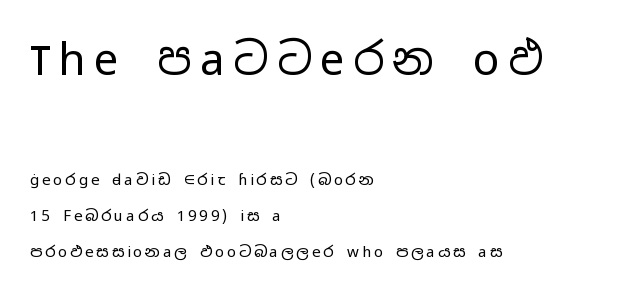
The image shows 44 px regular-weight, wide sans-serif type, upright; set left-aligned, loose line spacing (2.37x), not underlined; the first (top) block is 2.93x larger; low stroke contrast and a medium x-height.
